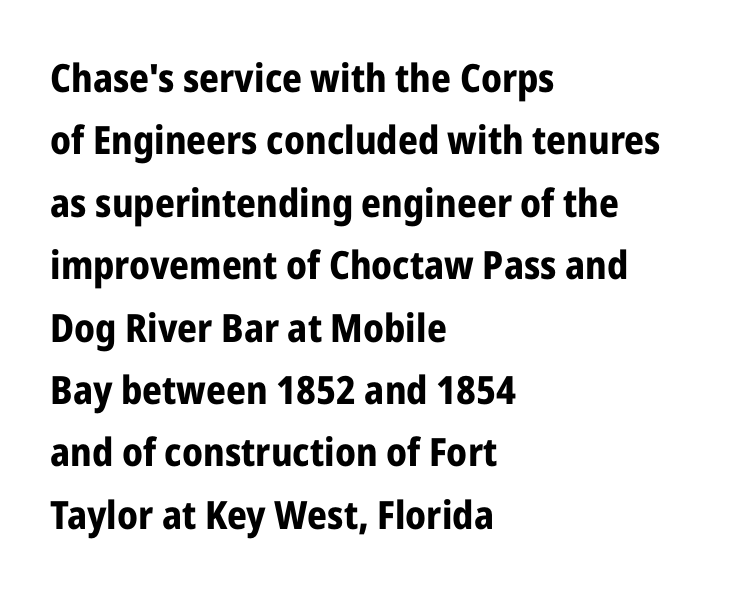
I'd call this a sans setting — the letters go barefoot. Baseline-to-baseline distance is the conventional proportion of letter height. Left-aligned paragraph, ragged on the right. Descenders hang freely into open space.
